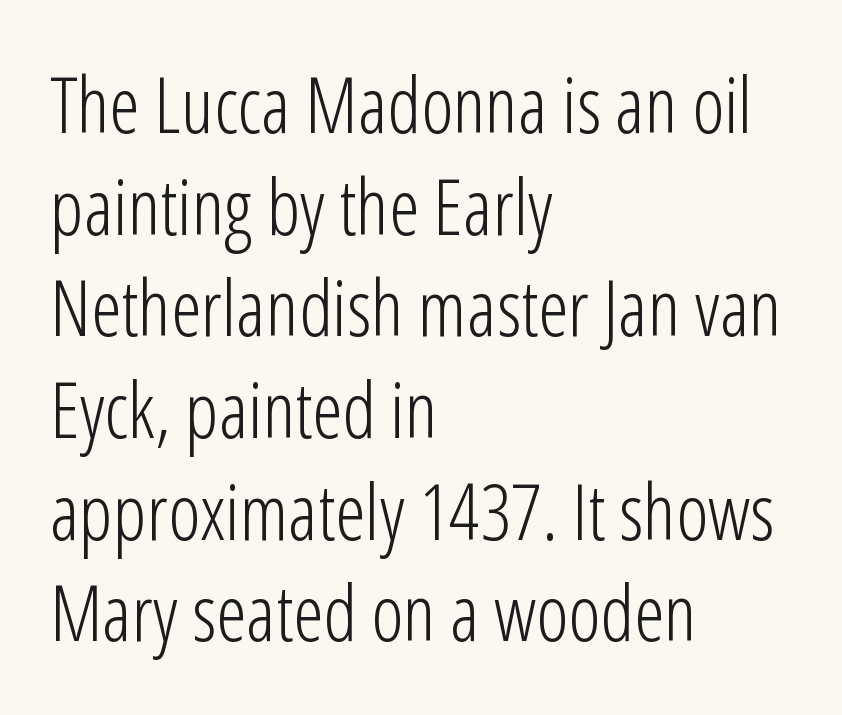
Q: Is the text bold? A: No.
Q: Is the text italic (slanted)? A: No, it is upright.
Q: Is the typeface a serif or a sans-serif typeface? A: Sans-serif.
Q: Is the text underlined? A: No.
Q: How is the paragraph aligned? A: Left-aligned.
Q: Is the spacing between letters normal or unusually wide? A: Normal.
Q: Is the spacing between lines tight, normal or loose? A: Normal.
Q: Width (condensed, normal, or wide)? A: Condensed.
Q: Stroke contrast? A: Low.
Q: x-height? A: Medium.
Q: Monospaced? A: No.
